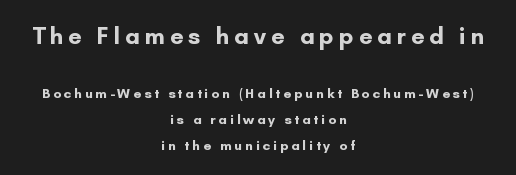
Q: Is the text bold? A: Yes.
Q: Is the text italic (slanted)? A: No, it is upright.
Q: Is the text underlined? A: No.
Q: How is the paragraph aligned? A: Centered.
Q: Is the spacing between letters normal or unusually wide? A: Unusually wide.
Q: Which block of text is set in a larger size, the first (top) or the second (bottom)? A: The first (top) one.
